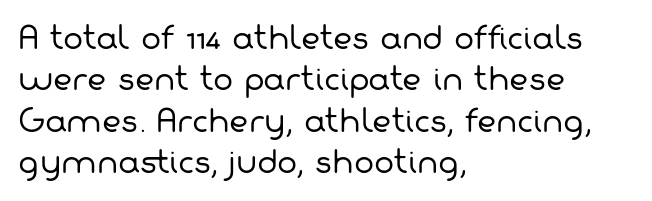
{"serif": "no", "bold": "no", "weight": "regular", "width": "normal", "stroke_contrast": "low", "x_height": "medium", "monospaced": "no", "underline": "no", "align": "left", "line_spacing": "normal", "line_spacing_ratio": 1.38, "letter_spacing": "normal", "letter_spacing_em": 0.0, "glyph_px": 30}
